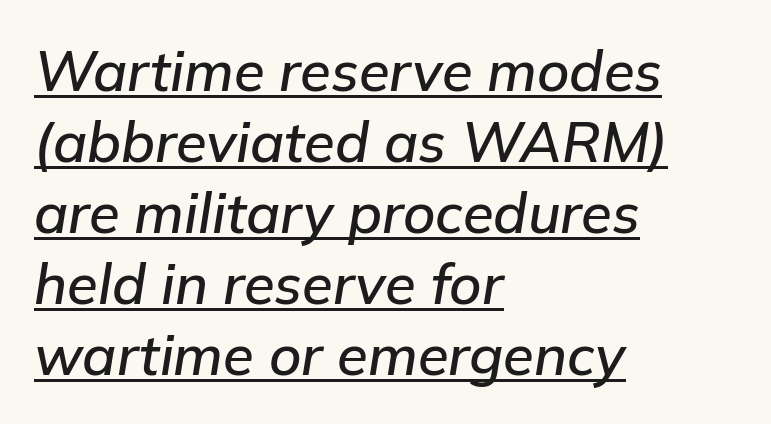
{"italic": "yes", "lean": "right", "slant_degrees": 9, "width": "normal", "stroke_contrast": "low", "x_height": "medium", "monospaced": "no", "underline": "yes", "align": "left", "line_spacing": "normal", "line_spacing_ratio": 1.27, "letter_spacing": "normal", "letter_spacing_em": 0.0, "glyph_px": 56}
